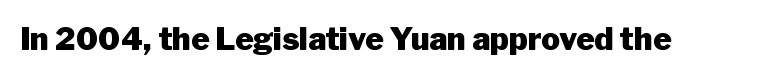
Q: Is the text bold? A: Yes.
Q: Is the text italic (slanted)? A: No, it is upright.
Q: Is the typeface a serif or a sans-serif typeface? A: Sans-serif.
Q: Is the text underlined? A: No.
Q: Is the spacing between letters normal or unusually wide? A: Normal.
Q: Width (condensed, normal, or wide)? A: Normal.
Q: Stroke contrast? A: Low.
Q: x-height? A: Medium.
Q: Monospaced? A: No.
